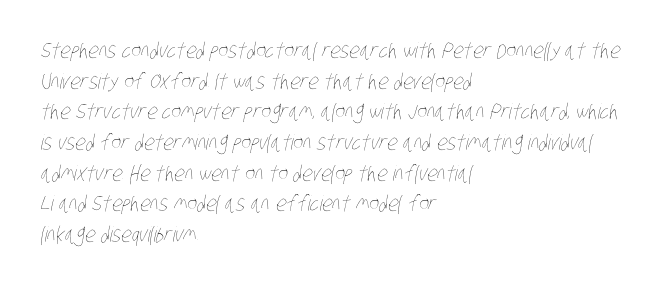
Q: Is the text bold? A: No.
Q: Is the text underlined? A: No.
Q: How is the paragraph aligned? A: Left-aligned.
Q: Is the spacing between letters normal or unusually wide? A: Normal.
Q: Is the spacing between lines tight, normal or loose? A: Normal.
